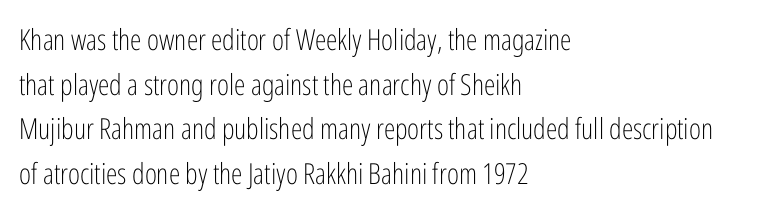
Typeset ragged right — the left edge is the straight one. I'd call this a sans setting — the letters go barefoot. Caption: face not bold, strokes unweighted. The type sits square on the baseline with zero lean. Here the designer chose a conventional face with non-uniform glyph widths. One glance says typical: line gaps are just what's usual.
